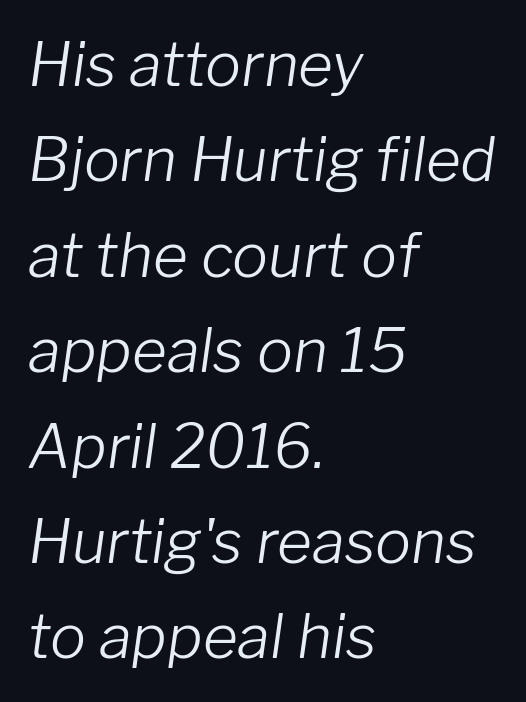
Left-aligned paragraph, ragged on the right. The space beneath each line is pristine and unruled. The weight tops out at a normal text grade. Standard letterfit; no display-style spreading of the glyphs.
